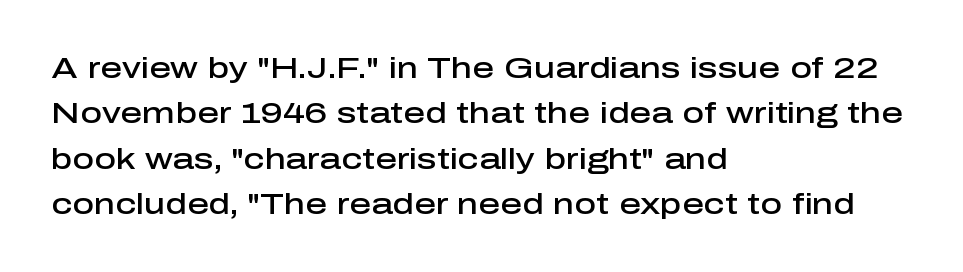
The passage is arranged the way most books set body copy — flush left. Check under the words: just untouched page. The letters stand upright; this is a roman face. How are the letters spaced? Ordinarily, with no added tracking.
